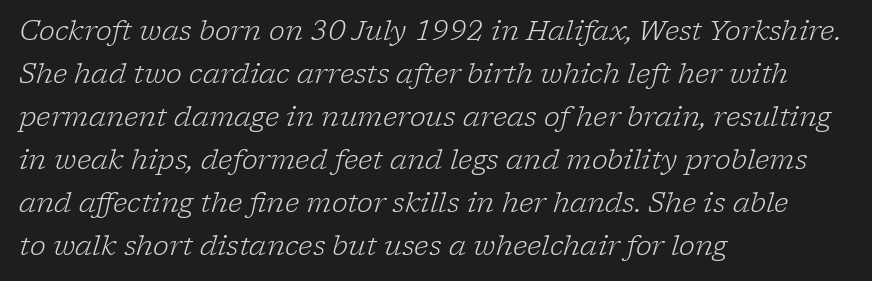
The line-height multiplier appears to be the usual default. Default kerning and tracking; the words read as compact shapes. The rag falls on the right side of this text block. The font's italic variant was chosen for this text.
